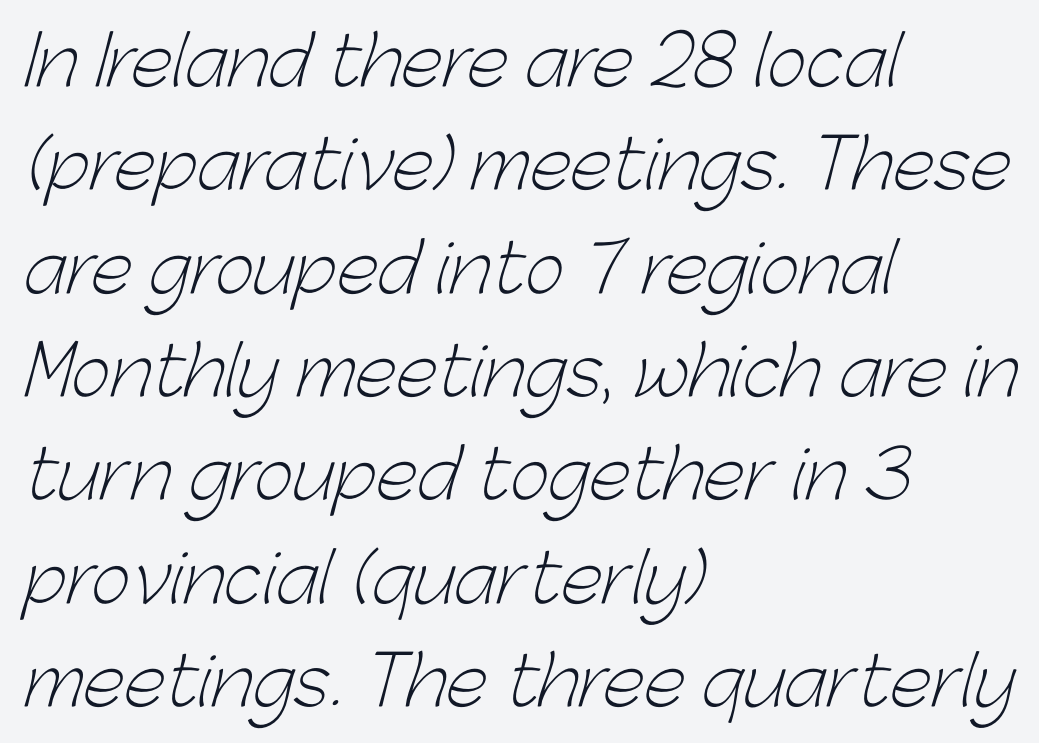
{"serif": "no", "bold": "no", "weight": "light", "width": "normal", "stroke_contrast": "low", "x_height": "medium", "monospaced": "no", "underline": "no", "align": "left", "line_spacing": "normal", "line_spacing_ratio": 1.52, "letter_spacing": "normal", "letter_spacing_em": 0.0, "glyph_px": 68}
